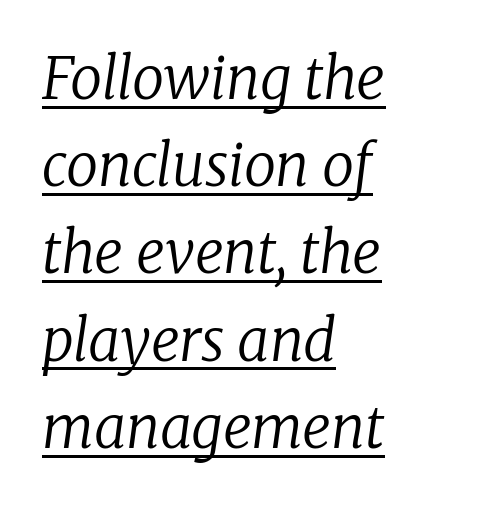
{"serif": "yes", "italic": "yes", "lean": "right", "slant_degrees": 8, "bold": "no", "weight": "regular", "width": "normal", "stroke_contrast": "low", "x_height": "medium", "monospaced": "no", "underline": "yes", "align": "left", "line_spacing": "normal", "line_spacing_ratio": 1.53, "letter_spacing": "normal", "letter_spacing_em": 0.0, "glyph_px": 57}
